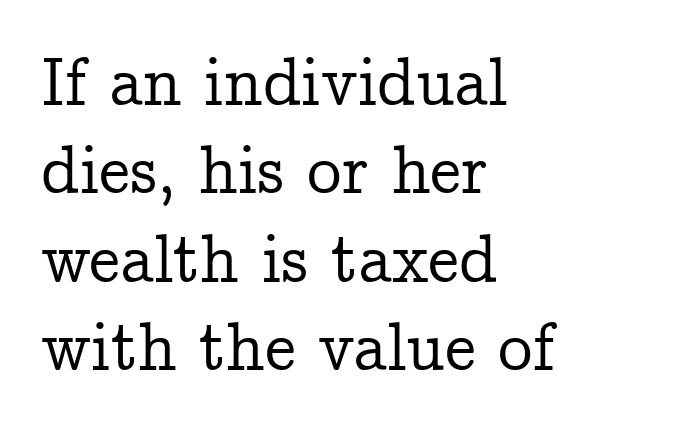
Q: Is the text italic (slanted)? A: No, it is upright.
Q: Is the typeface a serif or a sans-serif typeface? A: Serif.
Q: Is the text underlined? A: No.
Q: How is the paragraph aligned? A: Left-aligned.
Q: Is the spacing between letters normal or unusually wide? A: Normal.
Q: Is the spacing between lines tight, normal or loose? A: Normal.
Q: Width (condensed, normal, or wide)? A: Normal.
Q: Stroke contrast? A: Low.
Q: x-height? A: Medium.
Q: Monospaced? A: No.
